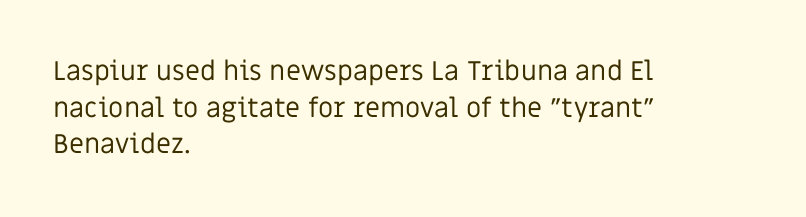
{"italic": "no", "bold": "no", "underline": "no", "align": "left", "line_spacing": "normal", "line_spacing_ratio": 1.36, "letter_spacing": "normal", "letter_spacing_em": 0.0, "glyph_px": 27}
